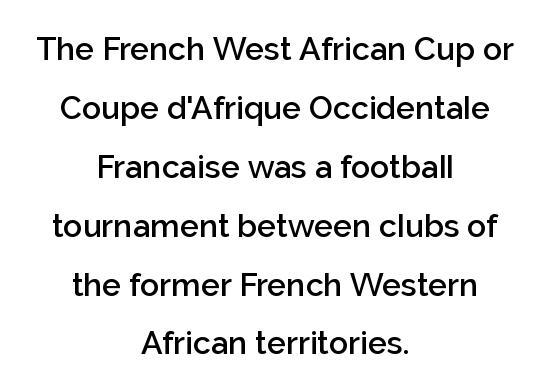
Q: Is the text bold? A: Semi-bold.
Q: Is the text italic (slanted)? A: No, it is upright.
Q: Is the typeface a serif or a sans-serif typeface? A: Sans-serif.
Q: Is the text underlined? A: No.
Q: How is the paragraph aligned? A: Centered.
Q: Is the spacing between letters normal or unusually wide? A: Normal.
Q: Width (condensed, normal, or wide)? A: Normal.
Q: Stroke contrast? A: Low.
Q: x-height? A: Medium.
Q: Monospaced? A: No.
